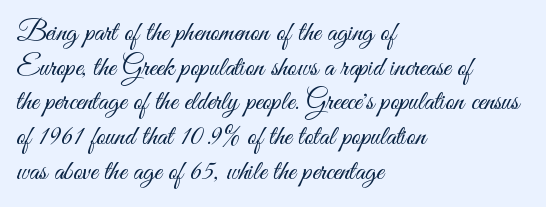
The image shows 28 px light, condensed sans-serif type; set left-aligned, line spacing 1.24x, normal letter spacing, not underlined; medium stroke contrast and a small x-height.
